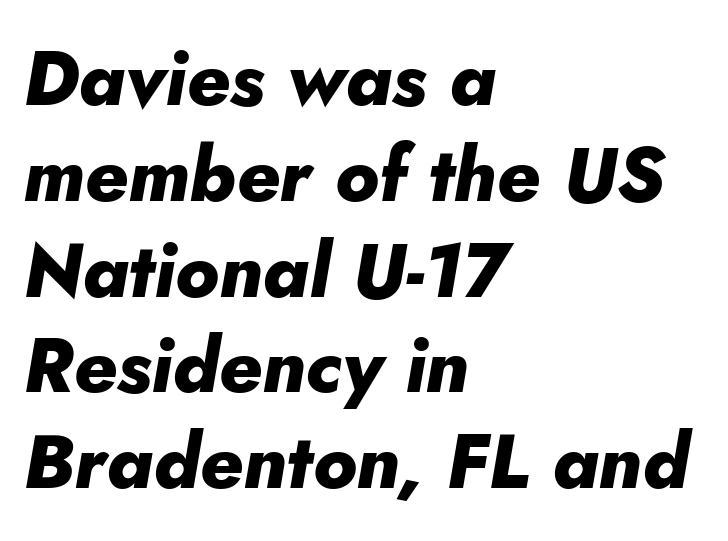
A typesetter would call this zero additional tracking. This sample has the flowing, uneven cadence of proportional lettering. Every character sits at an angle, as italics do. One glance says typical: line gaps are just what's usual.
